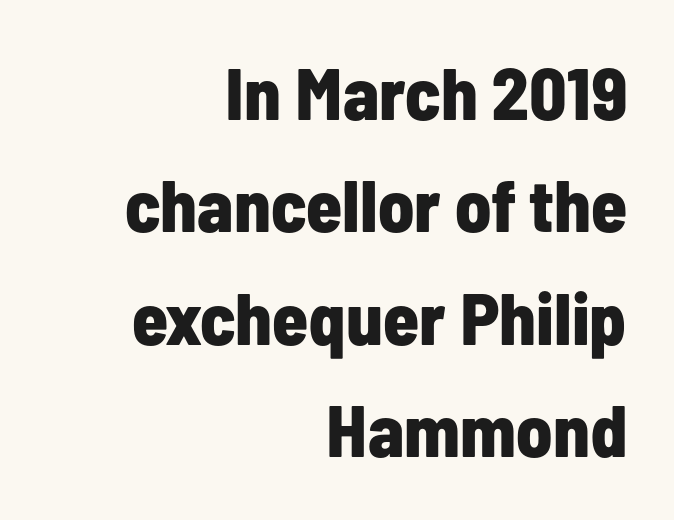
Successive baselines arrive at the customary interval. Compared with a flush-left layout, this one pins lines to the opposite, right side. Default kerning and tracking; the words read as compact shapes. Letters rest on an invisible, unmarked baseline. Set as a true bold cut, around the 700 mark. Character widths vary here, with narrow letters taking less room than wide ones.
